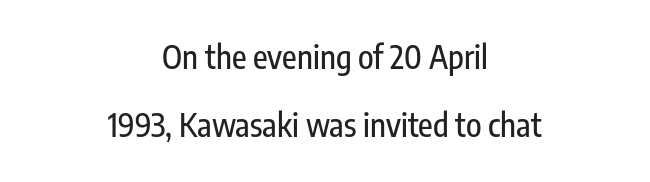
{"serif": "no", "italic": "no", "width": "condensed", "stroke_contrast": "low", "x_height": "medium", "monospaced": "no", "underline": "no", "align": "center", "line_spacing": "loose", "line_spacing_ratio": 2.14, "letter_spacing": "normal", "letter_spacing_em": 0.0, "glyph_px": 32}
